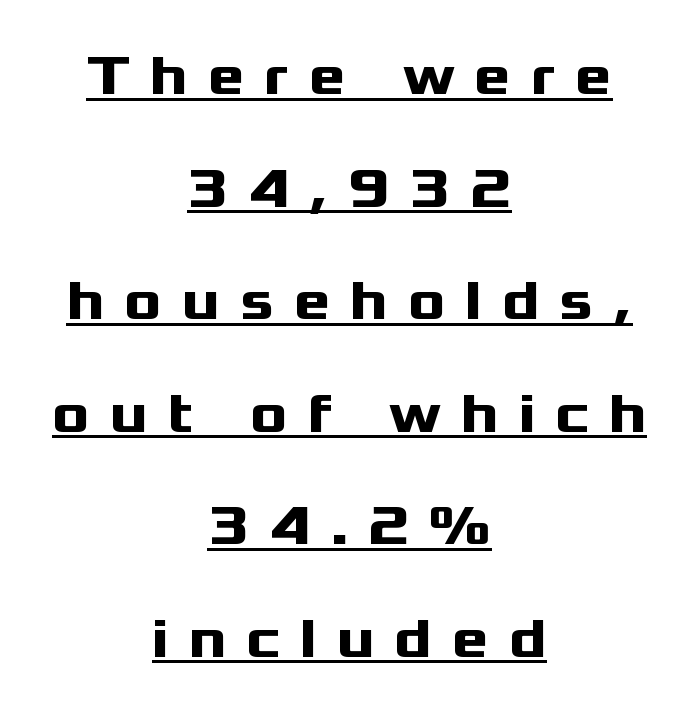
Q: Is the text bold? A: Yes.
Q: Is the text italic (slanted)? A: No, it is upright.
Q: Is the typeface a serif or a sans-serif typeface? A: Sans-serif.
Q: Is the text underlined? A: Yes.
Q: How is the paragraph aligned? A: Centered.
Q: Is the spacing between letters normal or unusually wide? A: Unusually wide.
Q: Is the spacing between lines tight, normal or loose? A: Loose.
Q: Width (condensed, normal, or wide)? A: Wide.
Q: Stroke contrast? A: Medium.
Q: x-height? A: Medium.
Q: Monospaced? A: No.
